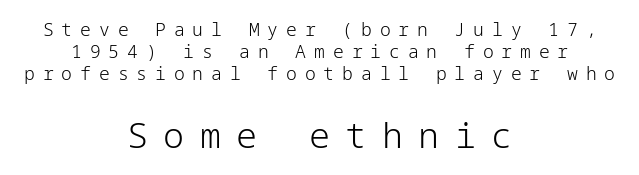
Q: Is the text bold? A: No.
Q: Is the text italic (slanted)? A: No, it is upright.
Q: Is the typeface a serif or a sans-serif typeface? A: Sans-serif.
Q: Is the text underlined? A: No.
Q: How is the paragraph aligned? A: Centered.
Q: Is the spacing between letters normal or unusually wide? A: Unusually wide.
Q: Which block of text is set in a larger size, the first (top) or the second (bottom)? A: The second (bottom) one.
Q: Width (condensed, normal, or wide)? A: Normal.
Q: Stroke contrast? A: Low.
Q: x-height? A: Medium.
